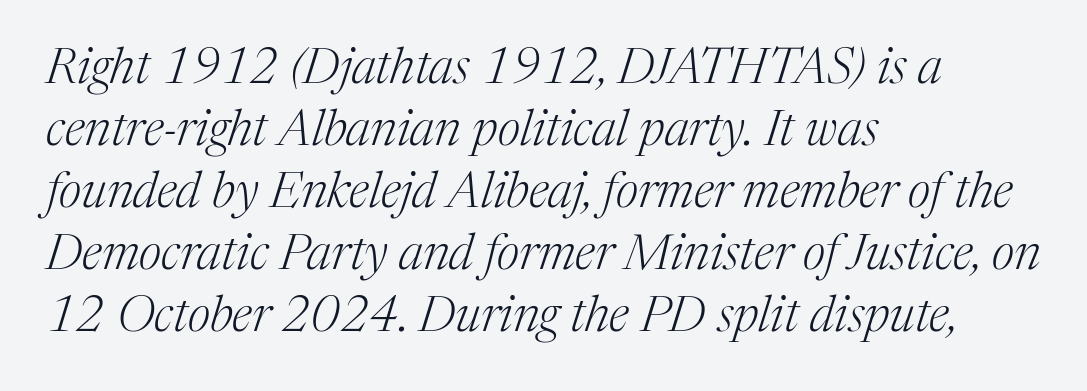
Q: Is the text bold? A: No.
Q: Is the text italic (slanted)? A: Yes, it leans right by about 17 degrees.
Q: Is the typeface a serif or a sans-serif typeface? A: Serif.
Q: Is the text underlined? A: No.
Q: How is the paragraph aligned? A: Left-aligned.
Q: Is the spacing between letters normal or unusually wide? A: Normal.
Q: Width (condensed, normal, or wide)? A: Normal.
Q: Stroke contrast? A: Medium.
Q: x-height? A: Medium.
Q: Monospaced? A: No.
